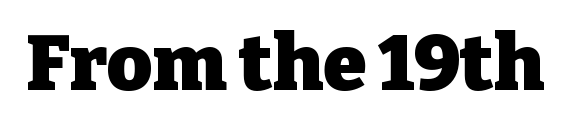
Q: Is the text bold? A: Yes.
Q: Is the text italic (slanted)? A: No, it is upright.
Q: Is the typeface a serif or a sans-serif typeface? A: Serif.
Q: Is the text underlined? A: No.
Q: Is the spacing between letters normal or unusually wide? A: Normal.
Q: Width (condensed, normal, or wide)? A: Normal.
Q: Stroke contrast? A: Low.
Q: x-height? A: Medium.
Q: Monospaced? A: No.
